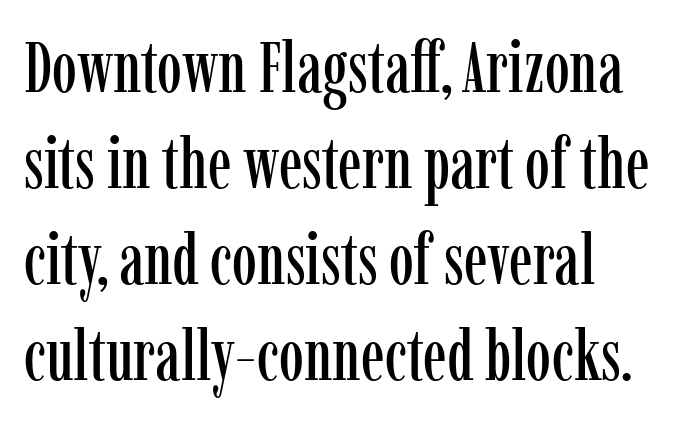
Q: Is the text italic (slanted)? A: No, it is upright.
Q: Is the typeface a serif or a sans-serif typeface? A: Serif.
Q: Is the text underlined? A: No.
Q: Is the spacing between letters normal or unusually wide? A: Normal.
Q: Is the spacing between lines tight, normal or loose? A: Normal.
Q: Width (condensed, normal, or wide)? A: Condensed.
Q: Stroke contrast? A: Low.
Q: x-height? A: Medium.
Q: Monospaced? A: No.
